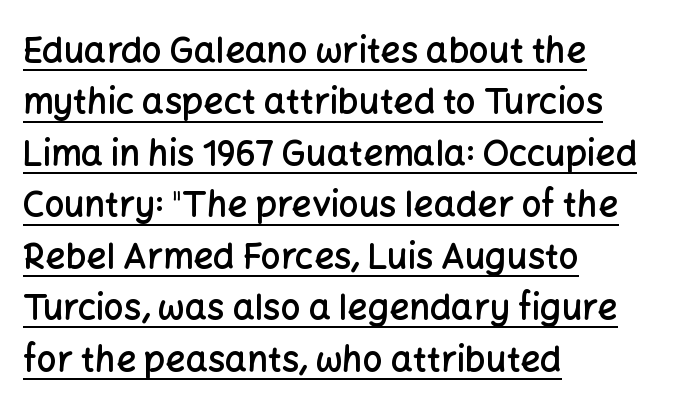
Visually the block forms a straight wall on the left and a jagged coastline on the right. Every character sits straight up, as roman type does. Spacing between characters is what you'd get straight out of the box. Each letter keeps its own natural width here, so spacing adapts to shape. The letters carry no serifs — their stems end cleanly without finishing strokes.
